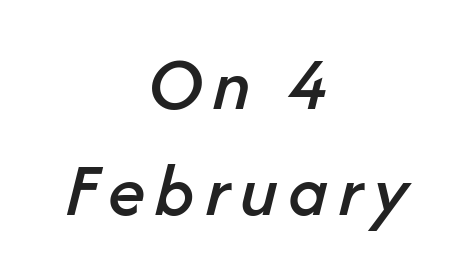
The image shows 76 px text type, italic (leaning right); set centered, normal line spacing (1.4x), not underlined; low stroke contrast and a medium x-height.
